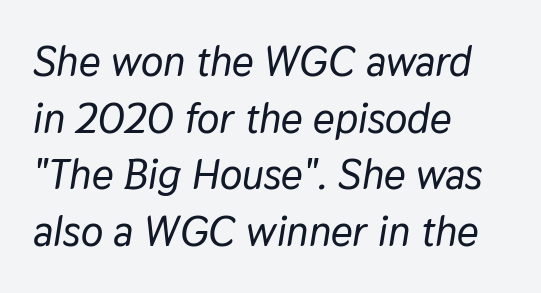
{"italic": "yes", "lean": "right", "slant_degrees": 9, "width": "normal", "stroke_contrast": "low", "x_height": "medium", "monospaced": "no", "underline": "no", "align": "left", "line_spacing": "normal", "line_spacing_ratio": 1.35, "letter_spacing": "normal", "letter_spacing_em": 0.0, "glyph_px": 42}
